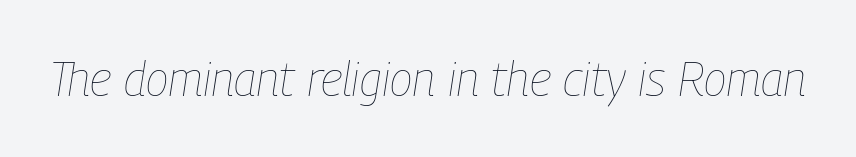
{"italic": "yes", "lean": "right", "slant_degrees": 9, "bold": "no", "weight": "thin", "width": "condensed", "stroke_contrast": "low", "x_height": "medium", "monospaced": "no", "underline": "no", "letter_spacing": "normal", "letter_spacing_em": 0.0, "glyph_px": 47}
